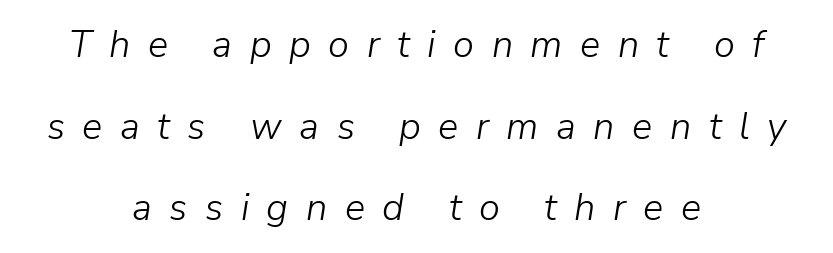
Q: Is the text bold? A: No.
Q: Is the text italic (slanted)? A: Yes, it leans right by about 9 degrees.
Q: Is the text underlined? A: No.
Q: How is the paragraph aligned? A: Centered.
Q: Is the spacing between letters normal or unusually wide? A: Unusually wide.
Q: Is the spacing between lines tight, normal or loose? A: Loose.
Q: Width (condensed, normal, or wide)? A: Normal.
Q: Stroke contrast? A: Low.
Q: x-height? A: Medium.
Q: Monospaced? A: No.
